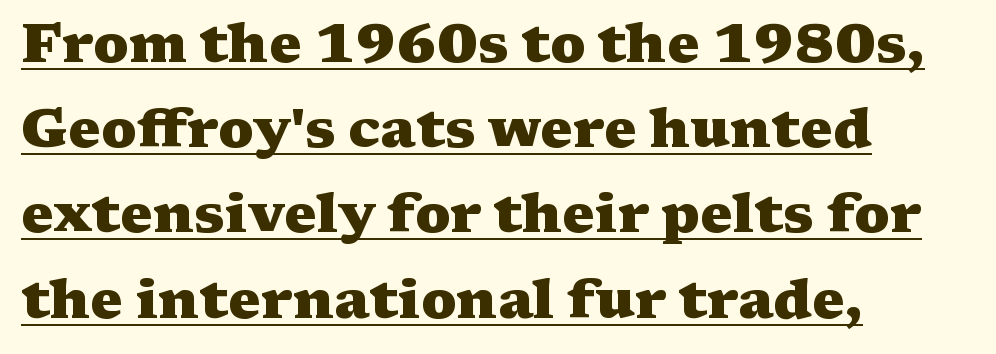
{"serif": "yes", "italic": "no", "bold": "yes", "weight": "heavy", "width": "wide", "stroke_contrast": "medium", "x_height": "medium", "monospaced": "no", "underline": "yes", "align": "left", "line_spacing": "normal", "line_spacing_ratio": 1.55, "letter_spacing": "normal", "letter_spacing_em": 0.0, "glyph_px": 55}
